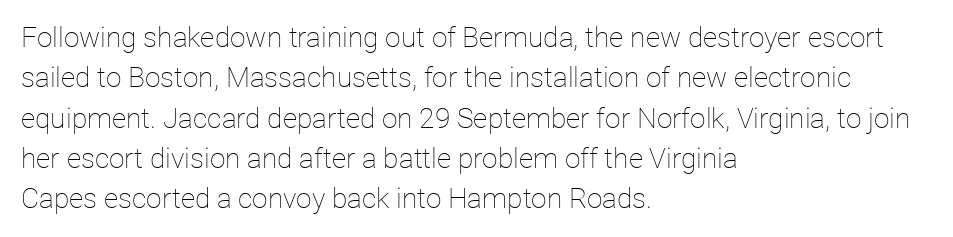
Q: Is the text bold? A: No.
Q: Is the text italic (slanted)? A: No, it is upright.
Q: Is the text underlined? A: No.
Q: How is the paragraph aligned? A: Left-aligned.
Q: Is the spacing between letters normal or unusually wide? A: Normal.
Q: Is the spacing between lines tight, normal or loose? A: Normal.
Q: Width (condensed, normal, or wide)? A: Normal.
Q: Stroke contrast? A: Low.
Q: x-height? A: Medium.
Q: Monospaced? A: No.
